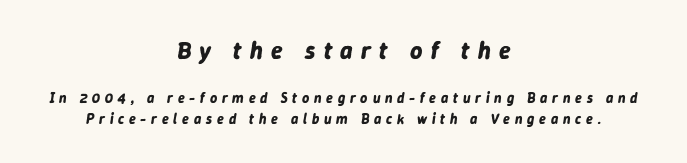
The image shows 24 px bold type, italic (leaning right); set centered, normal line spacing (1.46x), unusually wide letter spacing (+0.34 em), not underlined; the first (top) block is 1.71x larger.
